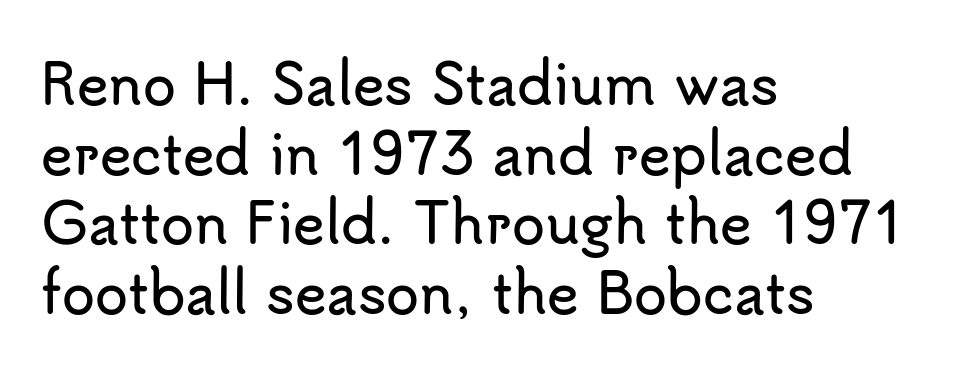
Honestly, the letter spacing is just normal — you wouldn't notice it. Caption: multi-line text, flush left, ragged right. Unlike italic type, these characters show no tilt at all. Underline: absent. To sum up the face: it is a sans, with no serifs. The line-height multiplier appears to be the usual default.
